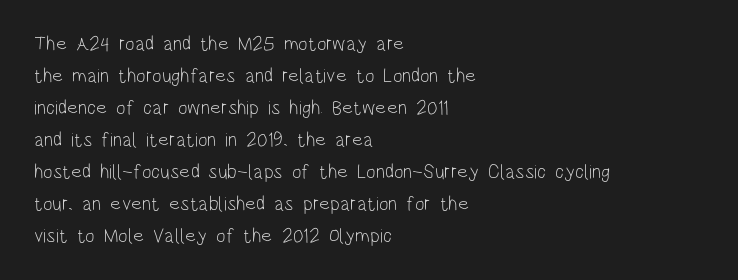
{"italic": "no", "bold": "no", "underline": "no", "align": "left", "line_spacing": "normal", "line_spacing_ratio": 1.6, "letter_spacing": "normal", "letter_spacing_em": 0.0, "glyph_px": 20}
